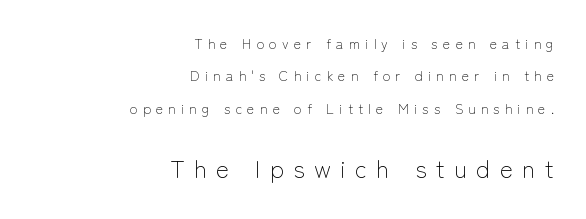
Q: Is the text bold? A: No.
Q: Is the text italic (slanted)? A: No, it is upright.
Q: Is the text underlined? A: No.
Q: How is the paragraph aligned? A: Right-aligned.
Q: Is the spacing between letters normal or unusually wide? A: Unusually wide.
Q: Is the spacing between lines tight, normal or loose? A: Loose.
Q: Which block of text is set in a larger size, the first (top) or the second (bottom)? A: The second (bottom) one.
